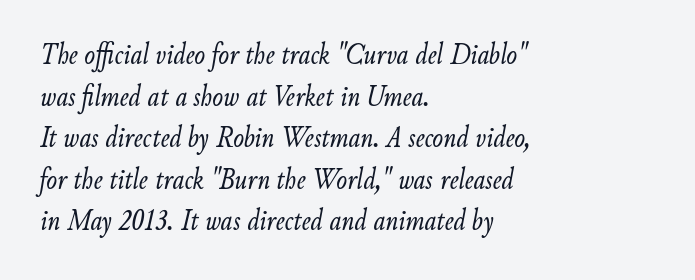
There's an unmistakable incline to the writing here. Layout note: lines flush left. You could not count columns in this text — the font is proportionally spaced. The face used here is rendered with its standard letterfit. This block has exactly the height ordinary leading produces. Weight: regular or lighter.
